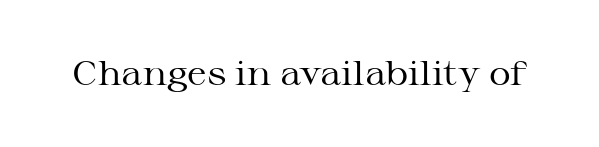
The image shows 34 px regular-weight, wide serif type, upright; set normal letter spacing, not underlined; medium stroke contrast and a medium x-height.
